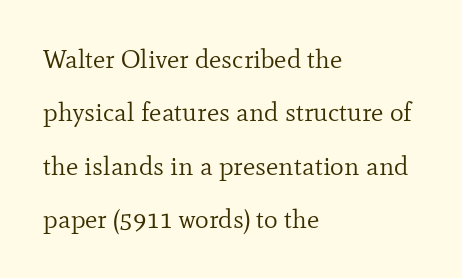
Think standard paragraph weight, or any step lighter than that. Summary of vertical rhythm: relaxed, with wide interline spacing. Leftover space on each line is placed entirely after the last word. Unmarked baselines from the first word to the last. Characters follow at the spacing the type designer built in.
